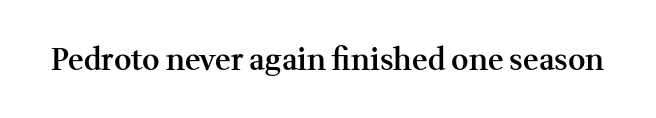
Note: serifs present on the glyphs. The letters advance in unequal steps, a hallmark of proportional type. The passage shown has conventional tracking throughout. Summary of weight: moderately heavy, a semibold. The area under the type is left untouched. A roman cut, with each character standing at attention.
